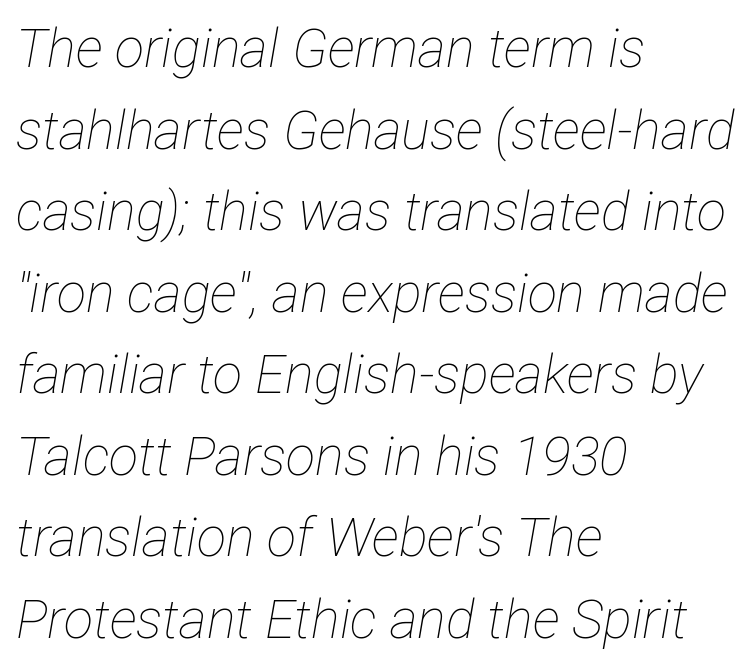
{"italic": "yes", "lean": "right", "slant_degrees": 12, "bold": "no", "weight": "thin", "width": "condensed", "stroke_contrast": "low", "x_height": "medium", "monospaced": "no", "underline": "no", "align": "left", "line_spacing": "normal", "line_spacing_ratio": 1.51, "letter_spacing": "normal", "letter_spacing_em": 0.0, "glyph_px": 54}
